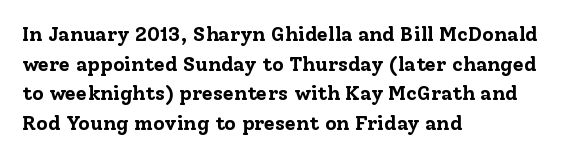
{"italic": "no", "bold": "yes", "underline": "no", "align": "left", "line_spacing": "normal", "line_spacing_ratio": 1.48, "letter_spacing": "normal", "letter_spacing_em": 0.0, "glyph_px": 20}
